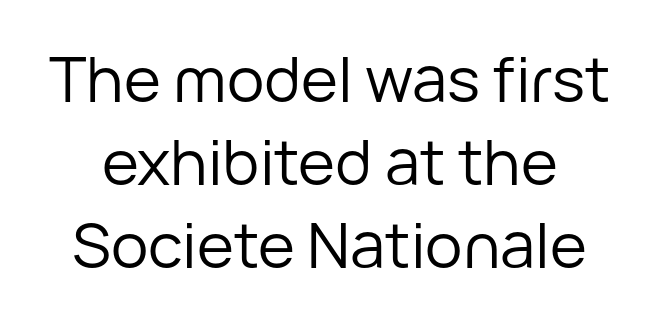
It's the straight-up-and-down kind of type. The rendering shows plain stroke endings on the letterforms — a sans-serif design. Stems here are at most as thick as an everyday book face. The designer left line spacing at the default. Plain, unruled lines of type. Here the designer chose a conventional face with non-uniform glyph widths.
